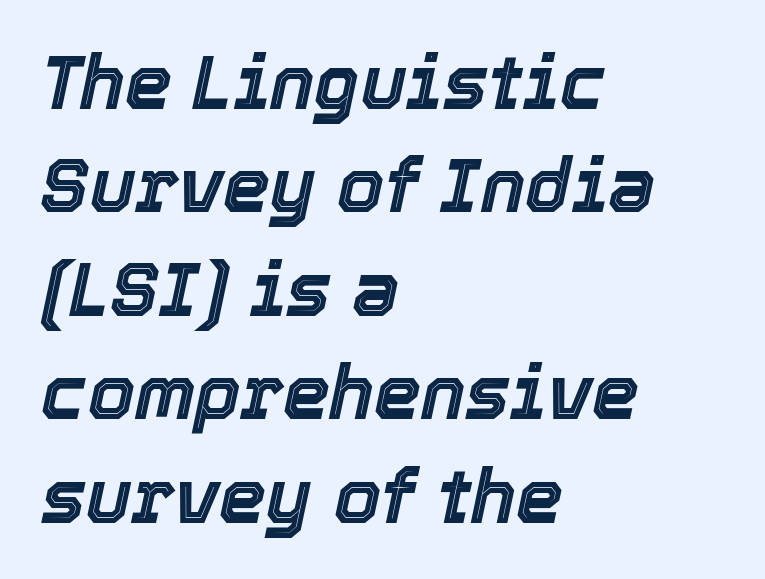
The area under the type is left untouched. Nothing unusual about the tracking: characters are spaced as the font intends. Varying glyph widths throughout — classic text-font behaviour. In terms of posture, this sample is oblique. These lines sit exactly where default settings would place them. This sample is left-justified, so line endings fall wherever the words run out.
